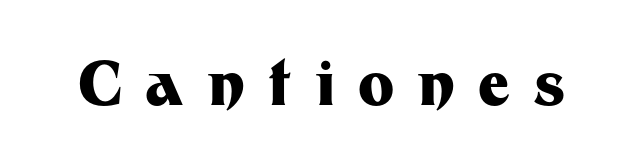
{"serif": "no", "italic": "no", "bold": "yes", "weight": "heavy", "width": "normal", "stroke_contrast": "medium", "x_height": "medium", "monospaced": "no", "underline": "no", "letter_spacing": "wide", "letter_spacing_em": 0.38, "glyph_px": 61}
